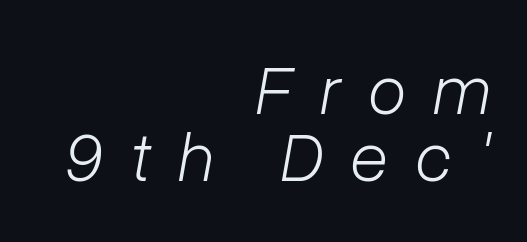
Compared with typical body copy, the letter spacing here is much looser. A typesetter would mark this as italic. Looks like regular typesetting: each glyph gets only the width it needs. Just letters on the line, the space beneath them empty.
